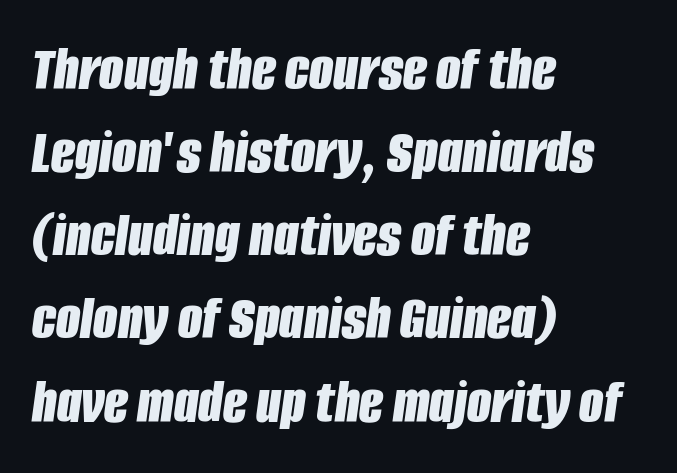
Q: Is the text bold? A: Yes.
Q: Is the text italic (slanted)? A: Yes, it leans right by about 8 degrees.
Q: Is the text underlined? A: No.
Q: How is the paragraph aligned? A: Left-aligned.
Q: Is the spacing between letters normal or unusually wide? A: Normal.
Q: Is the spacing between lines tight, normal or loose? A: Normal.
Q: Width (condensed, normal, or wide)? A: Condensed.
Q: Stroke contrast? A: Low.
Q: x-height? A: Large.
Q: Monospaced? A: No.
